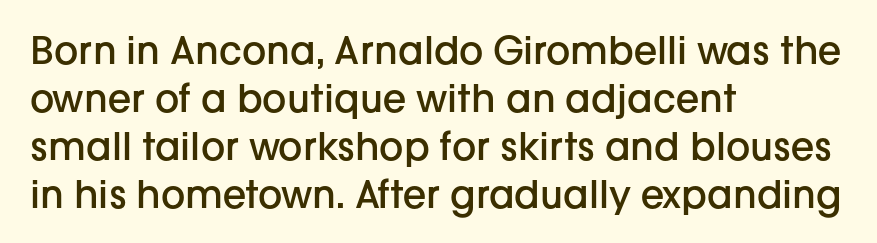
This sample has the flowing, uneven cadence of proportional lettering. Tall strokes in this sample are plumb rather than angled. A student would call this left alignment; a typographer would say flush left, rag right. Glyph-to-glyph distance matches everyday printed text.
